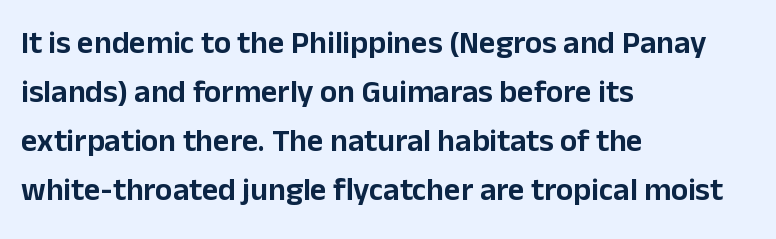
{"serif": "no", "italic": "no", "width": "normal", "stroke_contrast": "low", "x_height": "medium", "monospaced": "no", "underline": "no", "align": "left", "line_spacing": "normal", "line_spacing_ratio": 1.53, "letter_spacing": "normal", "letter_spacing_em": 0.0, "glyph_px": 32}
